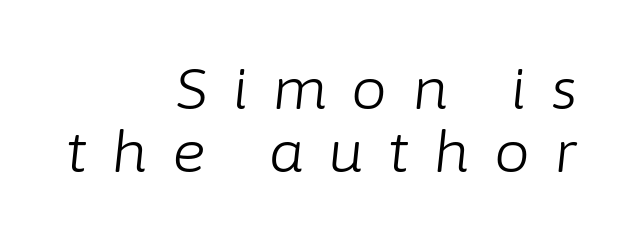
Q: Is the text bold? A: No.
Q: Is the text italic (slanted)? A: Yes, it leans right by about 6 degrees.
Q: Is the text underlined? A: No.
Q: How is the paragraph aligned? A: Right-aligned.
Q: Is the spacing between letters normal or unusually wide? A: Unusually wide.
Q: Is the spacing between lines tight, normal or loose? A: Tight.
Q: Width (condensed, normal, or wide)? A: Normal.
Q: Stroke contrast? A: Low.
Q: x-height? A: Medium.
Q: Monospaced? A: No.
